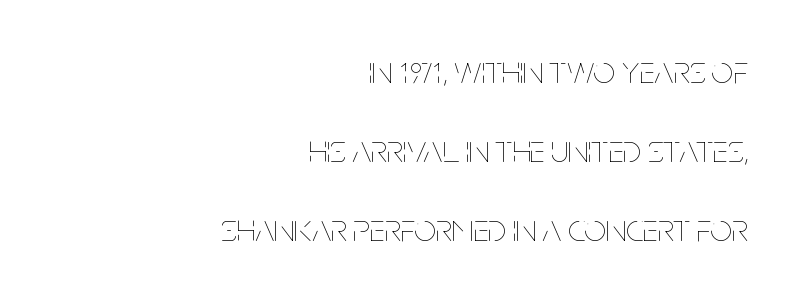
The image shows 39 px thin, condensed type, upright; set right-aligned, loose line spacing (2.03x), normal letter spacing, not underlined; low stroke contrast and a large x-height.
